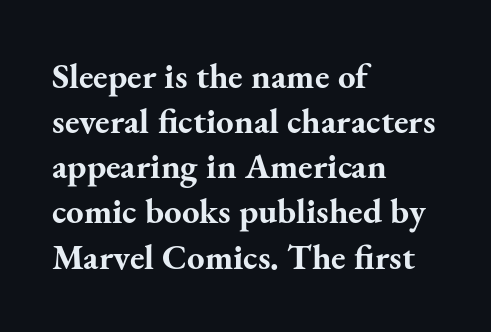
{"serif": "yes", "italic": "no", "bold": "yes", "weight": "bold", "width": "normal", "stroke_contrast": "medium", "x_height": "small", "monospaced": "no", "underline": "no", "align": "left", "line_spacing": "normal", "line_spacing_ratio": 1.29, "letter_spacing": "normal", "letter_spacing_em": 0.0, "glyph_px": 35}
